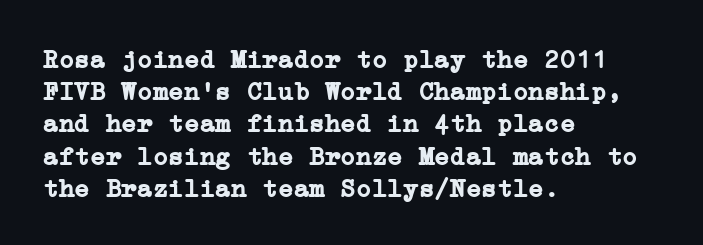
The image shows 26 px bold type, upright; set left-aligned, line spacing 1.24x, normal letter spacing, not underlined.
